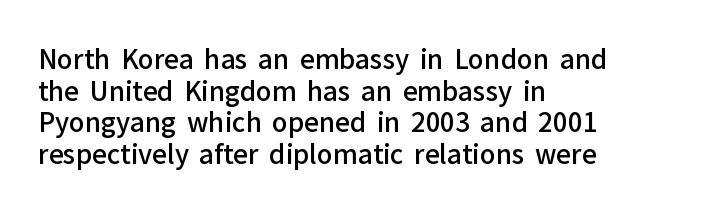
Q: Is the text bold? A: Semi-bold.
Q: Is the text italic (slanted)? A: No, it is upright.
Q: Is the text underlined? A: No.
Q: How is the paragraph aligned? A: Left-aligned.
Q: Is the spacing between letters normal or unusually wide? A: Normal.
